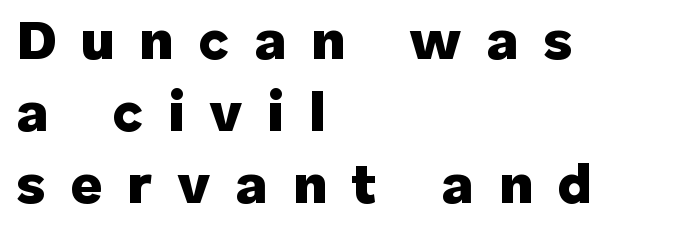
{"serif": "no", "italic": "no", "bold": "yes", "weight": "heavy", "width": "normal", "stroke_contrast": "low", "x_height": "medium", "monospaced": "no", "underline": "no", "align": "left", "line_spacing": "normal", "line_spacing_ratio": 1.29, "letter_spacing": "wide", "letter_spacing_em": 0.44, "glyph_px": 56}
